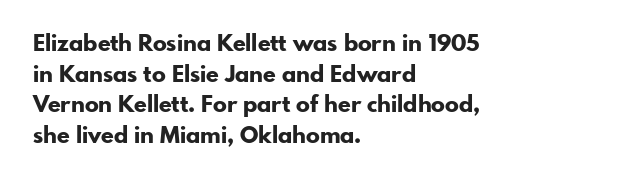
The image shows 23 px bold type, upright; set left-aligned, normal line spacing (1.33x), normal letter spacing, not underlined.
